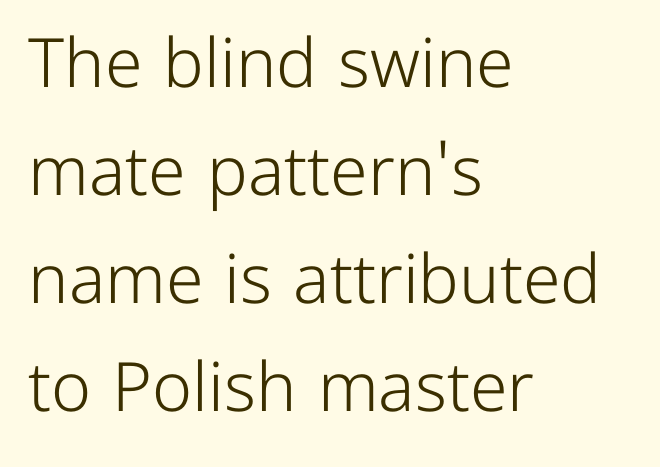
Q: Is the text bold? A: No.
Q: Is the text italic (slanted)? A: No, it is upright.
Q: Is the typeface a serif or a sans-serif typeface? A: Sans-serif.
Q: Is the text underlined? A: No.
Q: How is the paragraph aligned? A: Left-aligned.
Q: Is the spacing between letters normal or unusually wide? A: Normal.
Q: Is the spacing between lines tight, normal or loose? A: Normal.
Q: Width (condensed, normal, or wide)? A: Normal.
Q: Stroke contrast? A: Low.
Q: x-height? A: Medium.
Q: Monospaced? A: No.
